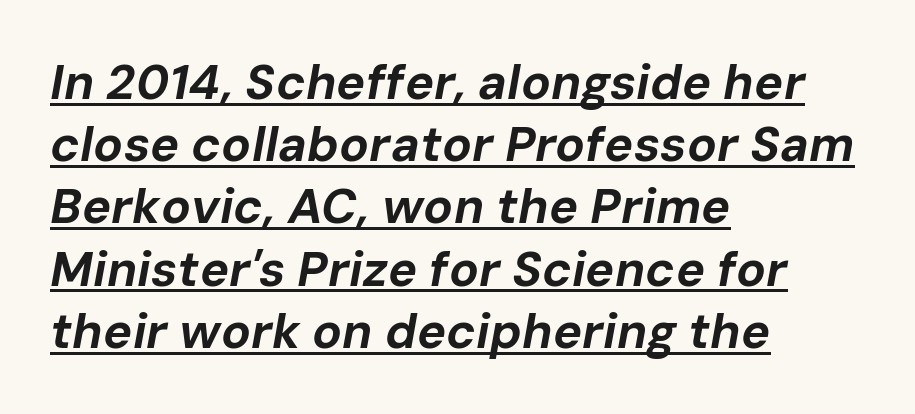
The image shows 49 px bold type, italic (leaning right); set left-aligned, normal line spacing (1.27x), normal letter spacing, underlined; low stroke contrast and a medium x-height.
